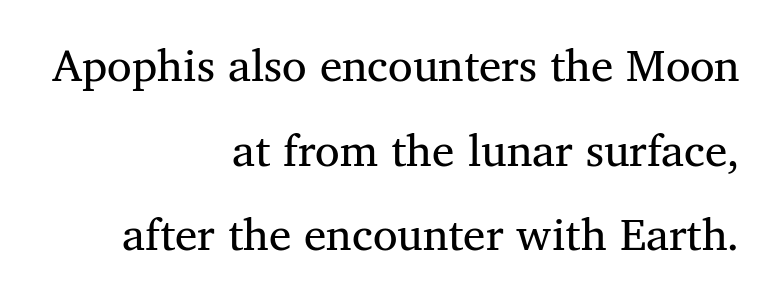
Q: Is the typeface a serif or a sans-serif typeface? A: Serif.
Q: Is the text underlined? A: No.
Q: How is the paragraph aligned? A: Right-aligned.
Q: Is the spacing between letters normal or unusually wide? A: Normal.
Q: Width (condensed, normal, or wide)? A: Normal.
Q: Stroke contrast? A: Medium.
Q: x-height? A: Medium.
Q: Monospaced? A: No.
